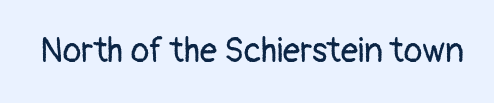
The rendering keeps characters at their native spacing. Serif or sans? Sans — the stroke terminals are bare. Heaviness? Minimal to ordinary, like unemphasized prose. This sample uses an upright cut, with every glyph sitting square on the baseline. Proportional: the letters do not fall into vertical columns. Glance below the letters and you will spot only blank space.
